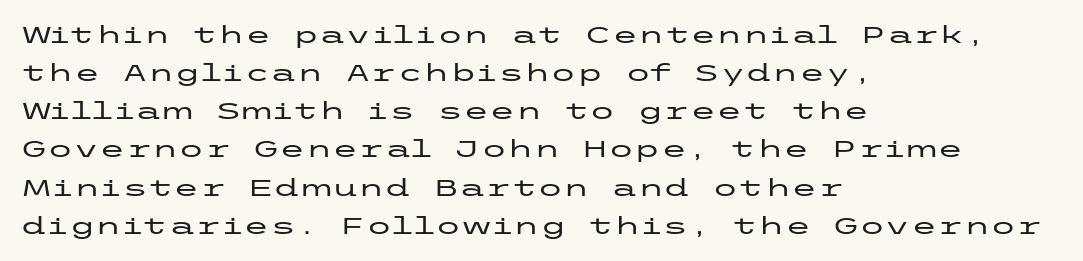
A normal amount of white space separates one row of letters from the next. In terms of letterspacing, this is plain default setting. Quick note: not italic, upright. Only glyphs here, with clear space below each row. Horizontally, the lines are justified to the leading edge only.
